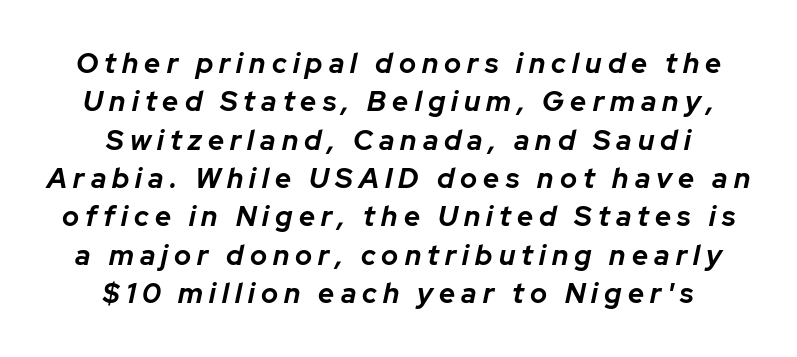
The font's italic variant was chosen for this text. This rendering features lettering with no underline. Alignment: centered. A full-strength bold gives these letters their thick strokes. Looks like regular typesetting: each glyph gets only the width it needs. Compared with typical body copy, the letter spacing here is much looser.
